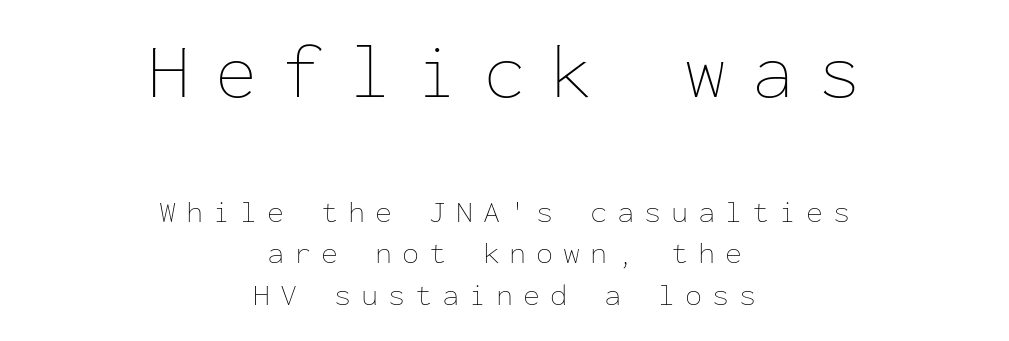
{"italic": "no", "bold": "no", "weight": "thin", "width": "normal", "stroke_contrast": "low", "x_height": "medium", "monospaced": "yes", "underline": "no", "align": "center", "line_spacing": "normal", "line_spacing_ratio": 1.34, "letter_spacing": "wide", "letter_spacing_em": 0.32, "larger_block": "first", "size_ratio": 2.48, "glyph_px": 77}
